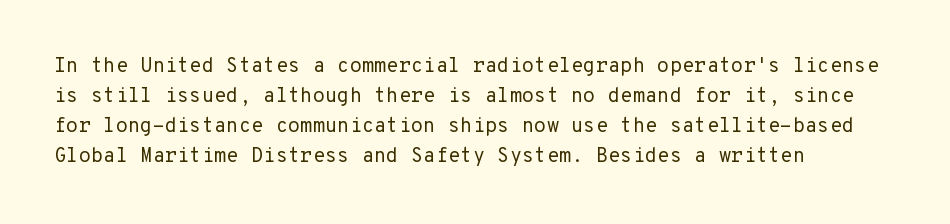
The image shows 20 px text type, upright; set left-aligned, normal line spacing (1.5x), normal letter spacing, not underlined.
